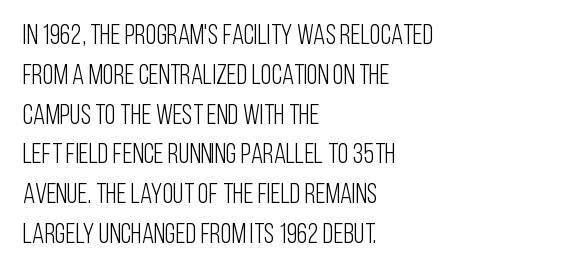
Stroke mass is kept to a normal reading level or below. What kind of face is this? One without serifs — a sans. Check under the words: just untouched page. Note the varied advance widths — an 'i' is clearly narrower than an 'm'.
